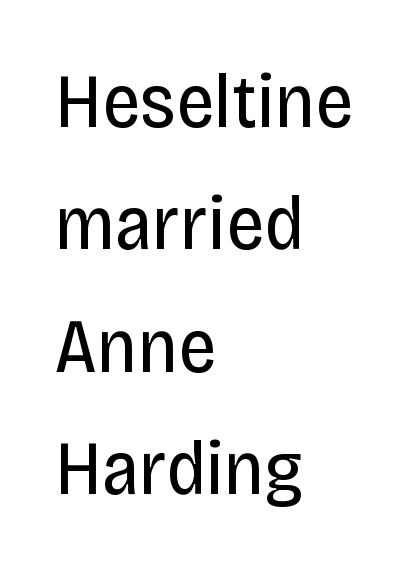
Q: Is the text bold? A: No.
Q: Is the text italic (slanted)? A: No, it is upright.
Q: Is the typeface a serif or a sans-serif typeface? A: Sans-serif.
Q: Is the text underlined? A: No.
Q: How is the paragraph aligned? A: Left-aligned.
Q: Is the spacing between letters normal or unusually wide? A: Normal.
Q: Is the spacing between lines tight, normal or loose? A: Normal.
Q: Width (condensed, normal, or wide)? A: Condensed.
Q: Stroke contrast? A: Low.
Q: x-height? A: Large.
Q: Monospaced? A: No.
